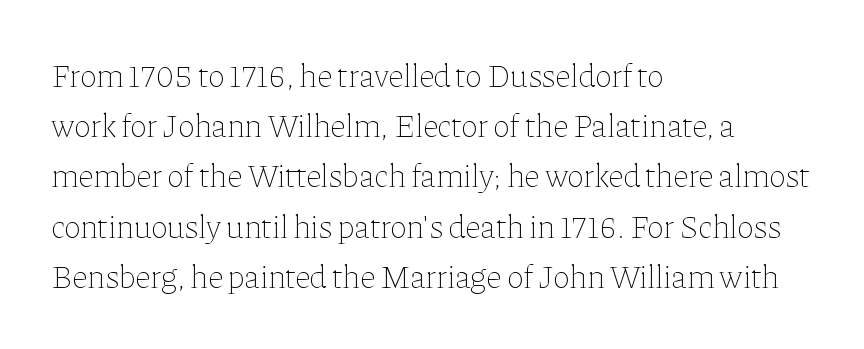
{"italic": "no", "bold": "no", "weight": "thin", "width": "normal", "stroke_contrast": "low", "x_height": "medium", "monospaced": "no", "underline": "no", "align": "left", "line_spacing": "normal", "line_spacing_ratio": 1.57, "letter_spacing": "normal", "letter_spacing_em": 0.0, "glyph_px": 32}
